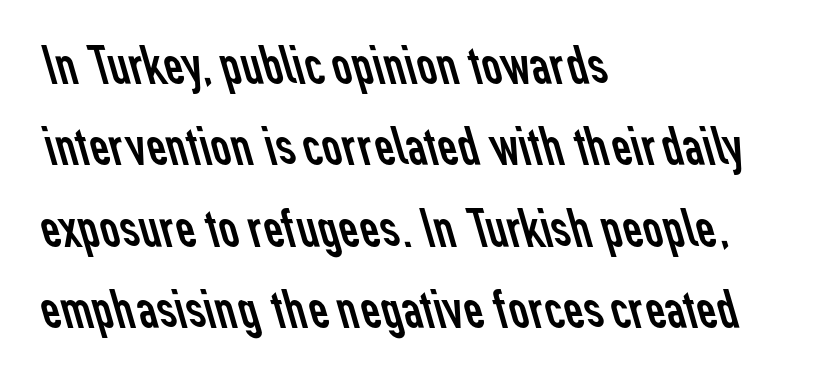
The image shows 55 px regular-weight sans-serif type; set left-aligned, normal line spacing (1.48x), normal letter spacing, not underlined; low stroke contrast and a medium x-height.
